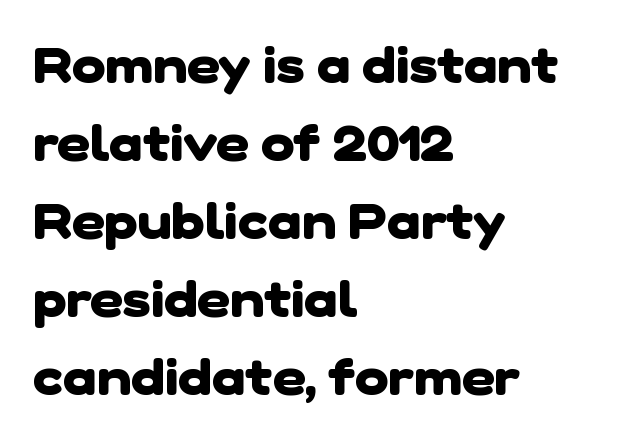
One-word summary of the alignment: left. These lines are rendered in a variable-pitch font. No word sits above an underline. Tracking value appears to be zero — textbook default spacing. Successive baselines arrive at the customary interval. You can tell from the bare stems that sans-serif type was used.
